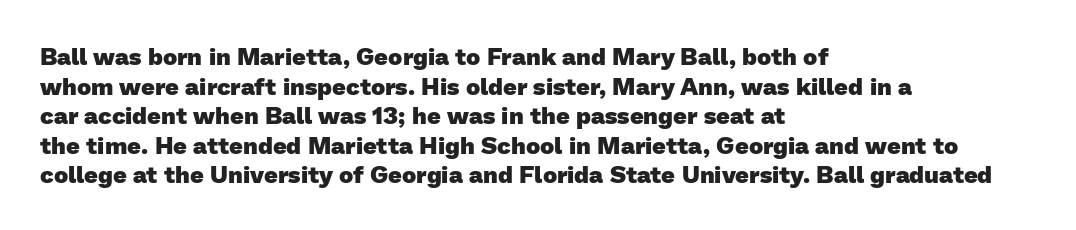
{"bold": "yes", "underline": "no", "align": "left", "line_spacing_ratio": 1.23, "letter_spacing": "normal", "letter_spacing_em": 0.0, "glyph_px": 24}
